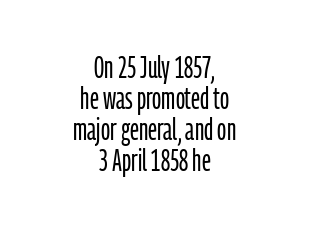
{"serif": "no", "italic": "no", "bold": "no", "weight": "light", "width": "condensed", "stroke_contrast": "low", "x_height": "medium", "monospaced": "no", "underline": "no", "align": "center", "line_spacing": "tight", "line_spacing_ratio": 1.03, "letter_spacing": "normal", "letter_spacing_em": 0.0, "glyph_px": 30}
